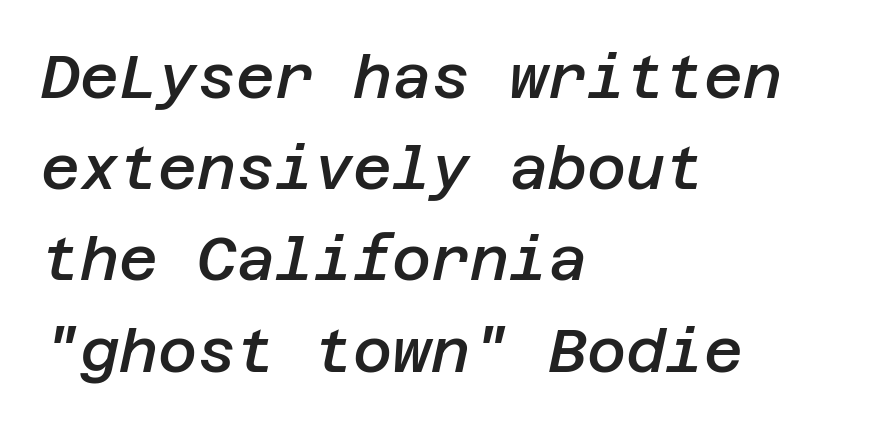
The image shows 60 px semibold type, italic (leaning right); set left-aligned, normal line spacing (1.52x), normal letter spacing, not underlined; low stroke contrast and a large x-height.
